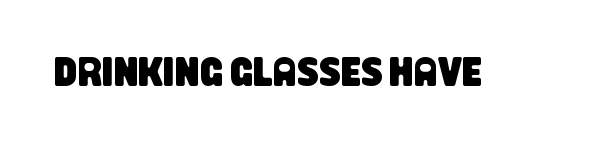
The image shows 40 px condensed sans-serif type; set normal letter spacing, not underlined; low stroke contrast and a large x-height.
